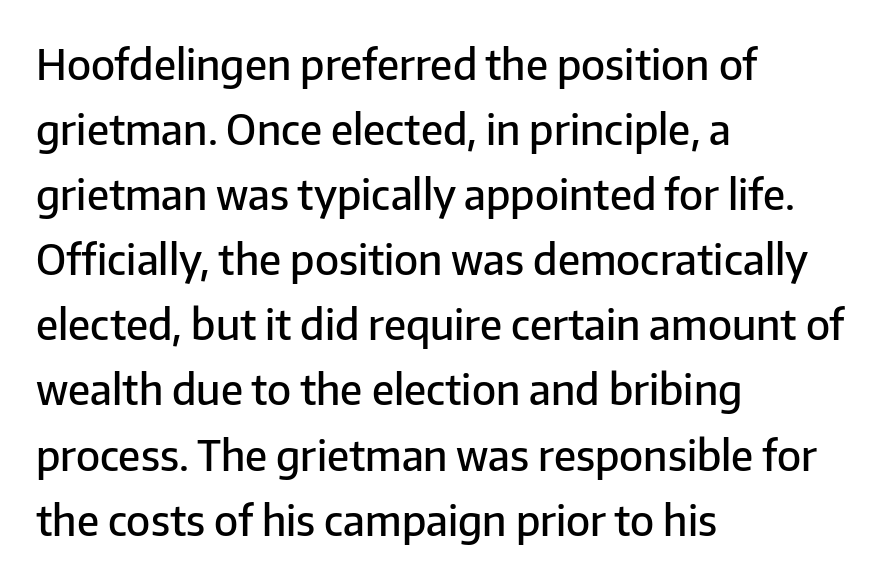
Q: Is the text bold? A: Semi-bold.
Q: Is the text italic (slanted)? A: No, it is upright.
Q: Is the typeface a serif or a sans-serif typeface? A: Sans-serif.
Q: Is the text underlined? A: No.
Q: How is the paragraph aligned? A: Left-aligned.
Q: Is the spacing between letters normal or unusually wide? A: Normal.
Q: Is the spacing between lines tight, normal or loose? A: Normal.
Q: Width (condensed, normal, or wide)? A: Normal.
Q: Stroke contrast? A: Low.
Q: x-height? A: Medium.
Q: Monospaced? A: No.
